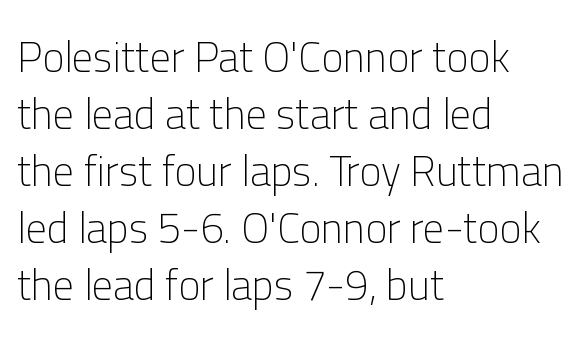
Q: Is the text bold? A: No.
Q: Is the text italic (slanted)? A: No, it is upright.
Q: Is the typeface a serif or a sans-serif typeface? A: Sans-serif.
Q: Is the text underlined? A: No.
Q: How is the paragraph aligned? A: Left-aligned.
Q: Is the spacing between letters normal or unusually wide? A: Normal.
Q: Is the spacing between lines tight, normal or loose? A: Normal.
Q: Width (condensed, normal, or wide)? A: Normal.
Q: Stroke contrast? A: Low.
Q: x-height? A: Medium.
Q: Monospaced? A: No.
